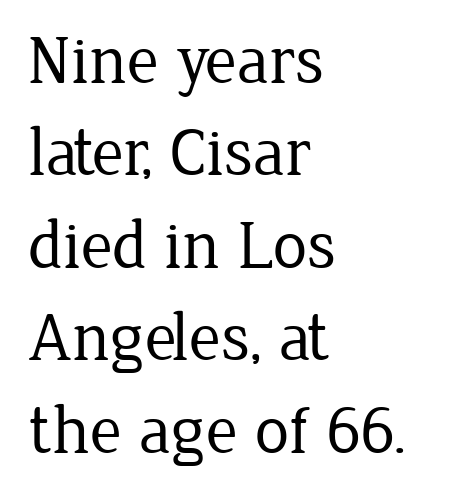
Leftover space on each line is placed entirely after the last word. I'd call this a serif setting — the letters wear small feet. The passage shown stacks its lines at a standard gap. Letter spacing: default. The area under the type is left untouched. The face used here is proportionally spaced, like ordinary book or web type.
